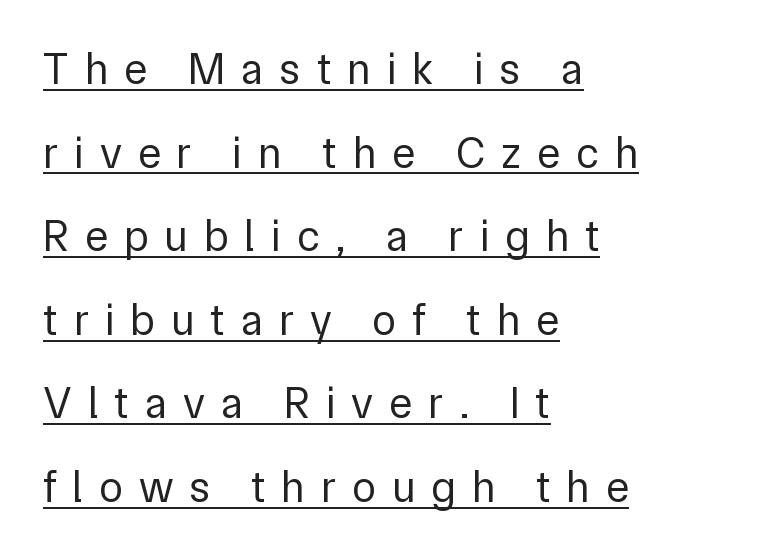
Q: Is the text bold? A: No.
Q: Is the text italic (slanted)? A: No, it is upright.
Q: Is the typeface a serif or a sans-serif typeface? A: Sans-serif.
Q: Is the text underlined? A: Yes.
Q: How is the paragraph aligned? A: Left-aligned.
Q: Is the spacing between letters normal or unusually wide? A: Unusually wide.
Q: Is the spacing between lines tight, normal or loose? A: Loose.
Q: Width (condensed, normal, or wide)? A: Normal.
Q: Stroke contrast? A: Low.
Q: x-height? A: Medium.
Q: Monospaced? A: No.
